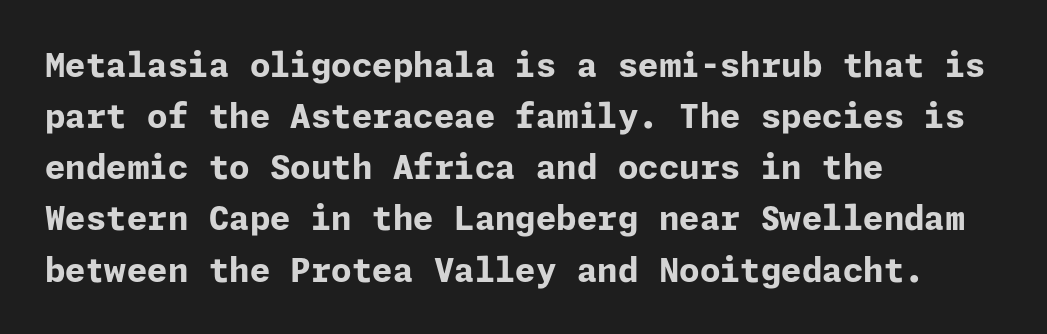
Summary of vertical rhythm: regular, with standard interline spacing. Check under the words: just untouched page. The line texture is even and compact thanks to regular tracking. Teacher's note: observe the even left margin — that is flush-left alignment. This sample uses a sans-serif face. Is there any slant? The stems are plumb.
